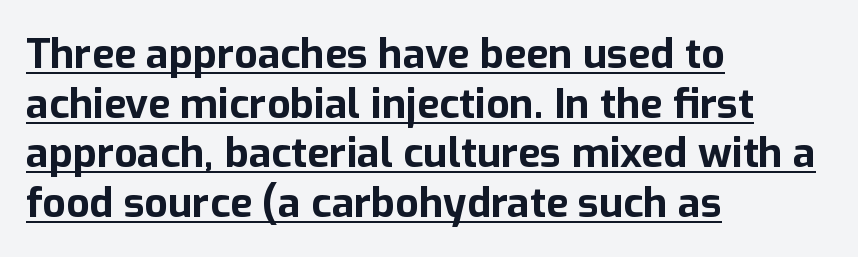
Q: Is the text bold? A: Yes.
Q: Is the text italic (slanted)? A: No, it is upright.
Q: Is the typeface a serif or a sans-serif typeface? A: Sans-serif.
Q: Is the text underlined? A: Yes.
Q: How is the paragraph aligned? A: Left-aligned.
Q: Is the spacing between letters normal or unusually wide? A: Normal.
Q: Width (condensed, normal, or wide)? A: Normal.
Q: Stroke contrast? A: Low.
Q: x-height? A: Medium.
Q: Monospaced? A: No.
